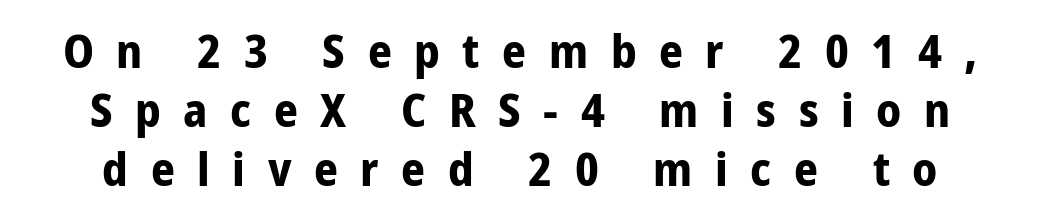
The rendering uses natural spacing where letterforms have individual widths. Unmarked baselines from the first word to the last. Plenty of ink on the page — the face is bold. Nope, not italic — everything's standing straight.
